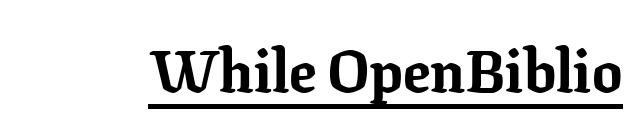
{"serif": "yes", "italic": "no", "bold": "yes", "weight": "bold", "width": "normal", "stroke_contrast": "low", "x_height": "medium", "monospaced": "no", "underline": "yes", "letter_spacing": "normal", "letter_spacing_em": 0.0, "glyph_px": 60}
